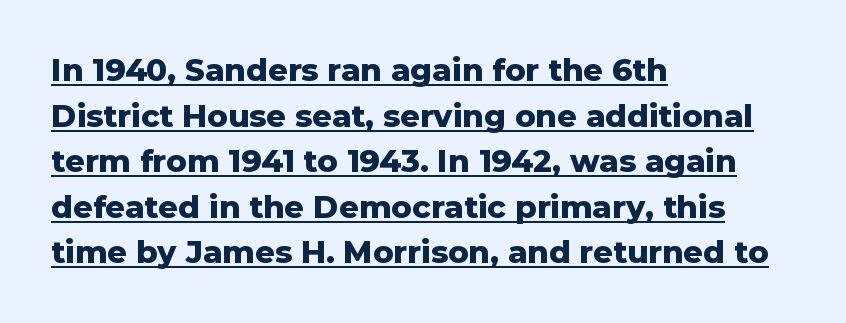
The image shows 31 px heavy sans-serif type, upright; set left-aligned, normal line spacing (1.47x), normal letter spacing, underlined; low stroke contrast and a medium x-height.
